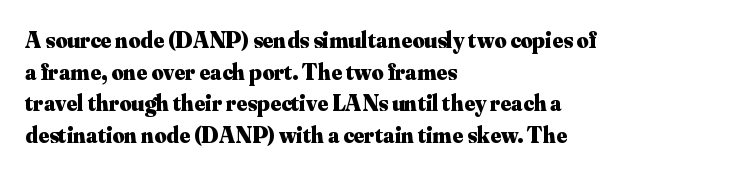
The lines are quadded left. Regular leading. Nothing unusual about the tracking: characters are spaced as the font intends. The font is running at its bold setting. Tall strokes in this sample are plumb rather than angled.
